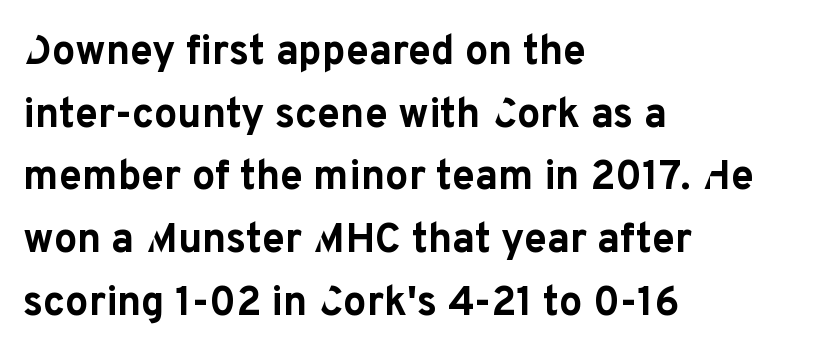
Character widths vary here, with narrow letters taking less room than wide ones. Ordinary non-slanted type is in use. Words float on clear page, feet unadorned. Visually the block forms a straight wall on the left and a jagged coastline on the right.
